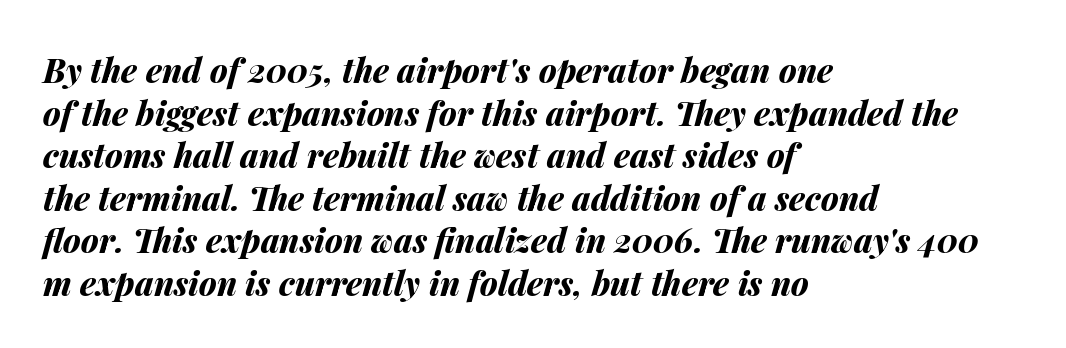
Think of a printed novel: that variable character pitch is what you see here. The rows are spaced the way most documents space them. This sample uses plain, unmodified letter spacing. Underlining? Definitely not there. Pretty heavy lettering here — definitely bold.
